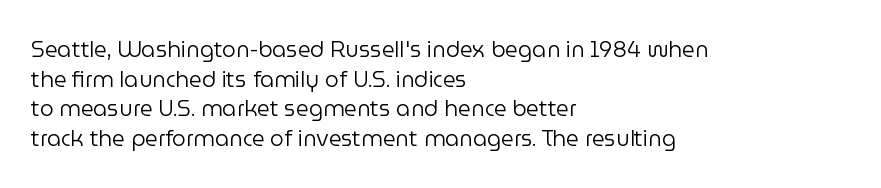
The image shows 22 px text type, upright; set left-aligned, normal line spacing (1.35x), normal letter spacing, not underlined.
